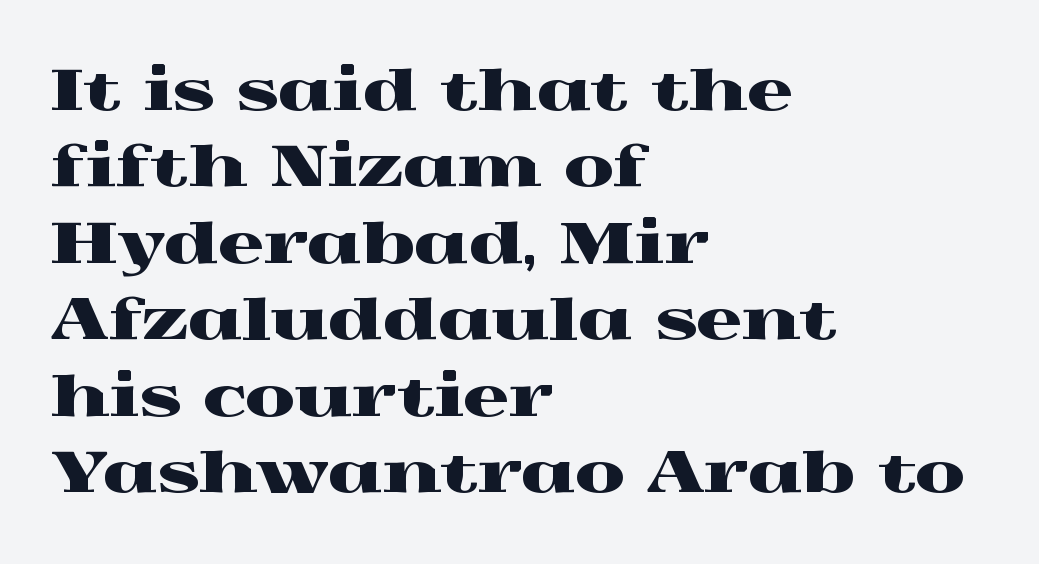
Q: Is the text italic (slanted)? A: No, it is upright.
Q: Is the typeface a serif or a sans-serif typeface? A: Serif.
Q: Is the text underlined? A: No.
Q: How is the paragraph aligned? A: Left-aligned.
Q: Is the spacing between letters normal or unusually wide? A: Normal.
Q: Is the spacing between lines tight, normal or loose? A: Normal.
Q: Width (condensed, normal, or wide)? A: Wide.
Q: x-height? A: Medium.
Q: Monospaced? A: No.
